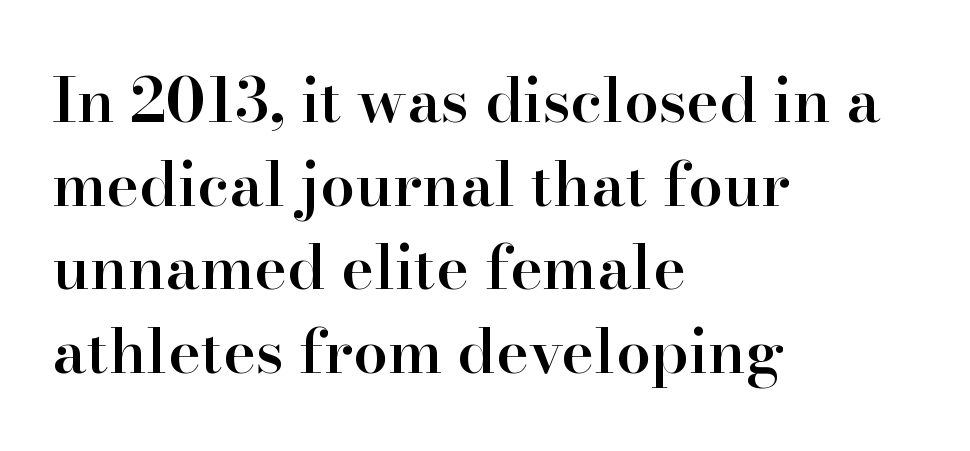
The image shows 62 px semibold serif type, upright; set left-aligned, normal line spacing (1.35x), normal letter spacing, not underlined; high stroke contrast and a small x-height.
